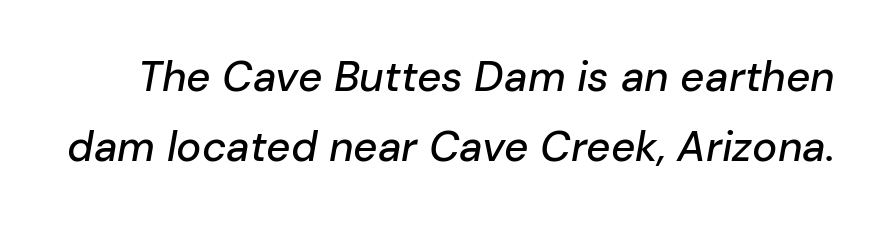
The words here are not underlined. Words appear dense and cohesive because spacing is normal. It's the slanting kind of type. Compared with typical paragraphs, the rows here are spaced about the same.
